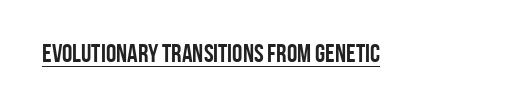
{"italic": "no", "bold": "yes", "underline": "yes", "letter_spacing": "normal", "letter_spacing_em": 0.0, "glyph_px": 26}
